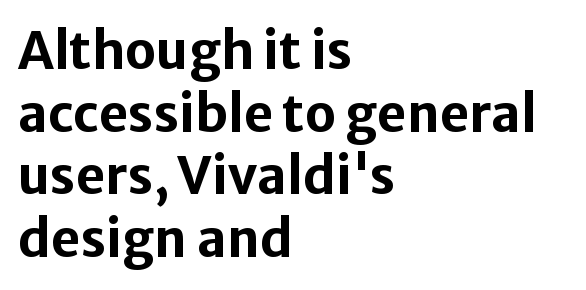
The image shows 51 px bold sans-serif type, upright; set left-aligned, line spacing 1.23x, normal letter spacing, not underlined; low stroke contrast and a medium x-height.
